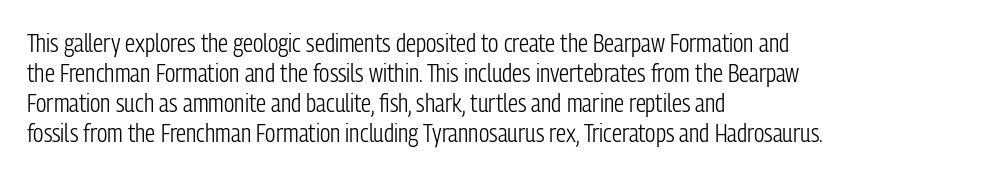
{"italic": "no", "bold": "no", "underline": "no", "align": "left", "line_spacing_ratio": 1.2, "letter_spacing": "normal", "letter_spacing_em": 0.0, "glyph_px": 25}
